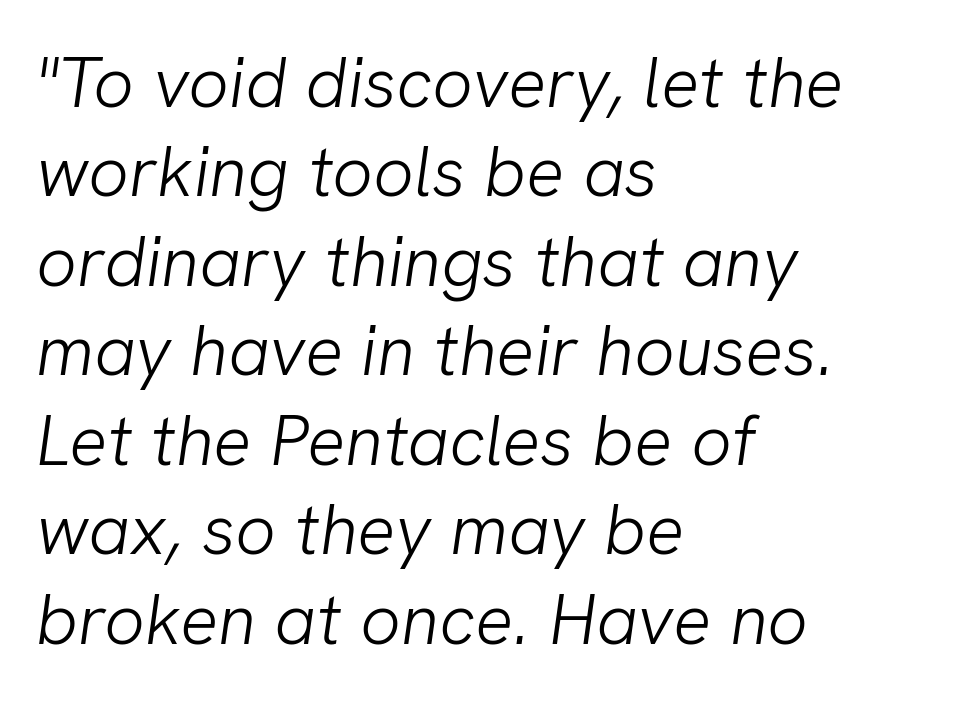
The baseline area is clear. The rendering uses a moderate line-height, typical for paragraphs. There is no visible air inserted between adjacent glyphs. Stems and bowls with no extra thickness — not bold.
